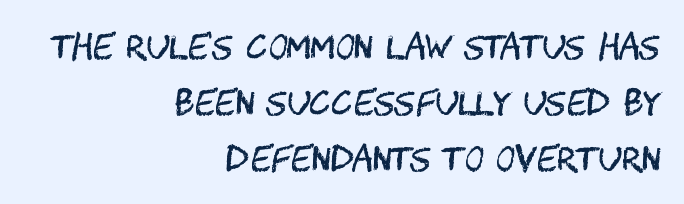
The image shows 33 px regular-weight, condensed sans-serif type, upright; set right-aligned, normal line spacing (1.69x), normal letter spacing, not underlined; medium stroke contrast and a large x-height.
